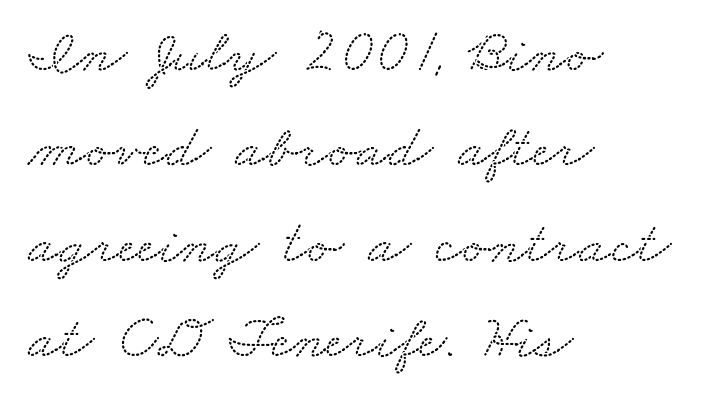
Q: Is the typeface a serif or a sans-serif typeface? A: Serif.
Q: Is the text underlined? A: No.
Q: How is the paragraph aligned? A: Left-aligned.
Q: Is the spacing between letters normal or unusually wide? A: Normal.
Q: Is the spacing between lines tight, normal or loose? A: Normal.
Q: Width (condensed, normal, or wide)? A: Wide.
Q: Stroke contrast? A: Low.
Q: x-height? A: Small.
Q: Monospaced? A: No.
